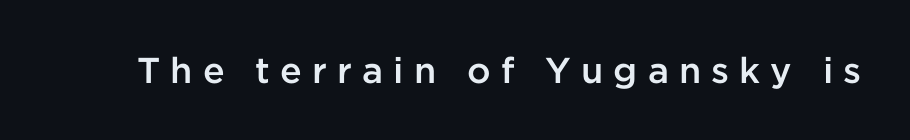
The image shows 36 px semibold sans-serif type, upright; set unusually wide letter spacing (+0.28 em), not underlined; low stroke contrast and a medium x-height.
